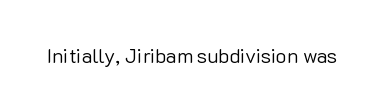
Posture: upright roman. Short note: letters normally spaced. The weight would be labelled regular, book, light, or lighter still. Lines of text with bare space underneath.
